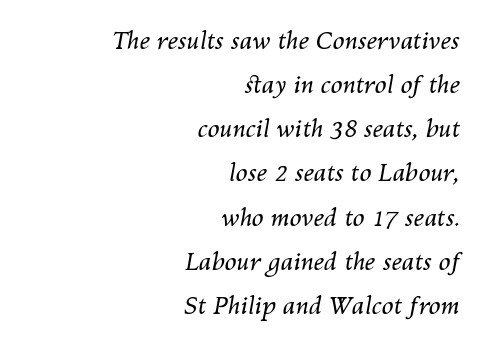
The image shows 24 px text type, italic (leaning right); set right-aligned, line spacing 1.84x, normal letter spacing, not underlined.
